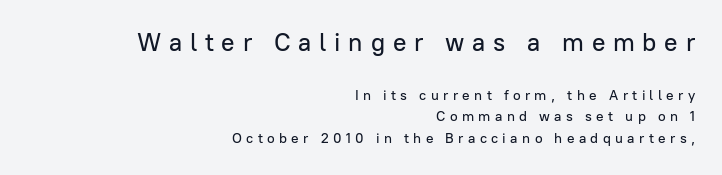
{"italic": "no", "underline": "no", "align": "right", "line_spacing": "normal", "line_spacing_ratio": 1.55, "letter_spacing": "wide", "letter_spacing_em": 0.31, "larger_block": "first", "size_ratio": 1.79, "glyph_px": 25}
